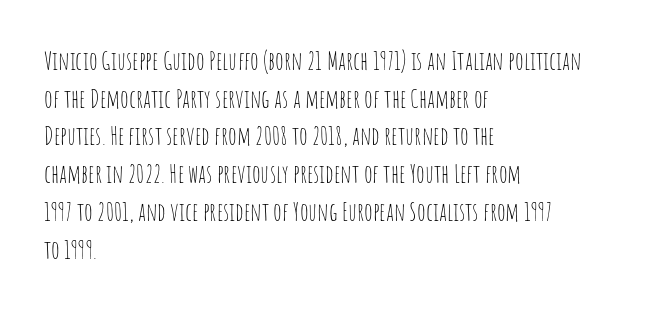
The image shows 25 px text type, upright; set left-aligned, normal line spacing (1.51x), normal letter spacing, not underlined.
